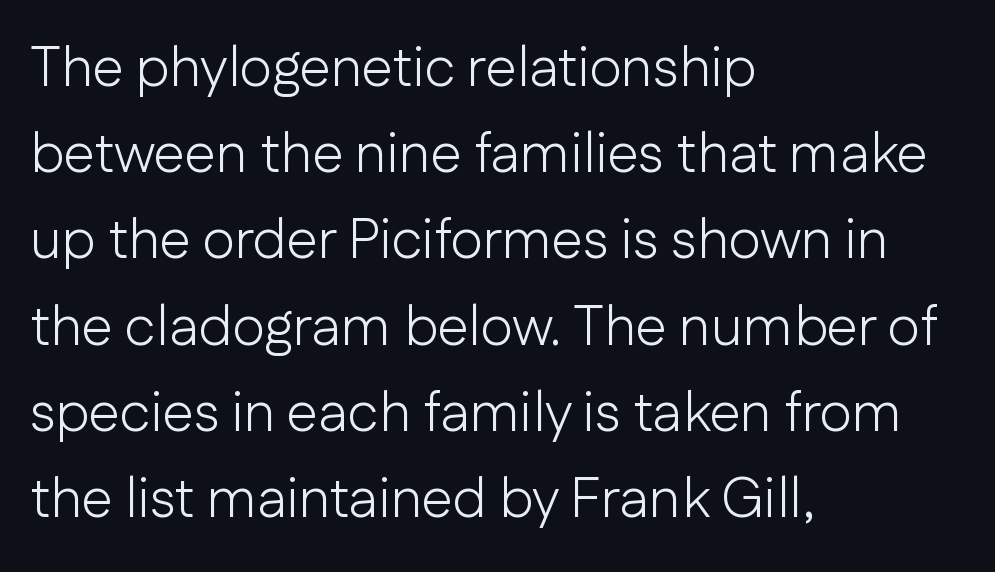
Compared with typical paragraphs, the rows here are spaced about the same. Descenders are the only things crossing below the line. Italic? Not at all — the glyphs are vertical. This sample uses a sans-serif face. The characters are drawn with everyday or finer stroke widths. One-word summary of the alignment: left.
